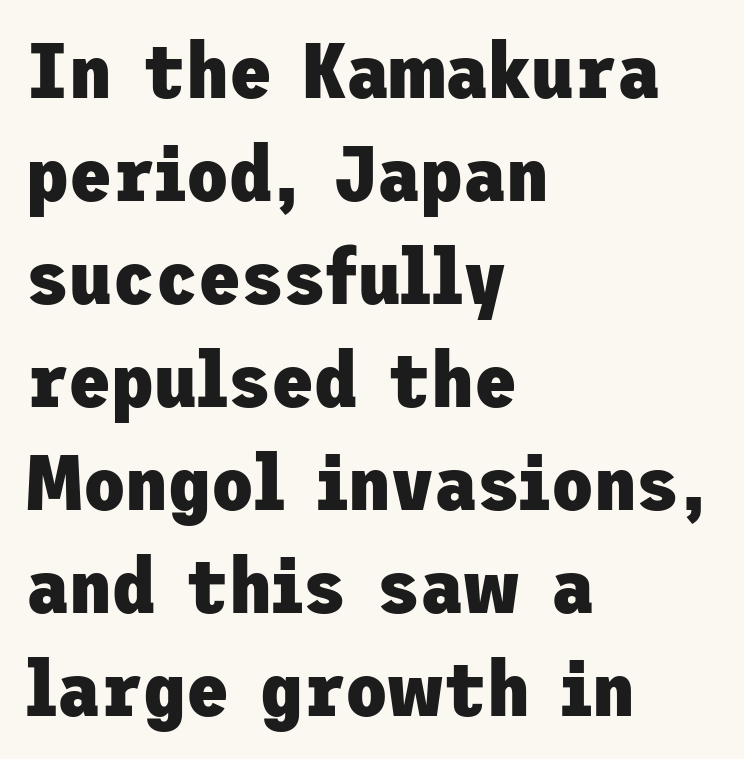
{"serif": "no", "italic": "no", "bold": "yes", "weight": "heavy", "width": "normal", "stroke_contrast": "low", "x_height": "medium", "underline": "no", "align": "left", "line_spacing": "normal", "line_spacing_ratio": 1.32, "letter_spacing": "normal", "letter_spacing_em": 0.0, "glyph_px": 78}
